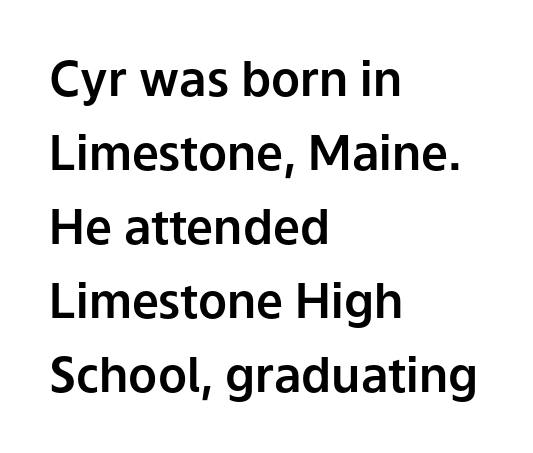
Tracking value appears to be zero — textbook default spacing. The face used here is proportionally spaced, like ordinary book or web type. The text block is weighted toward the left margin, trailing off unevenly rightward. How would I describe the line gaps? Plain and ordinary.
